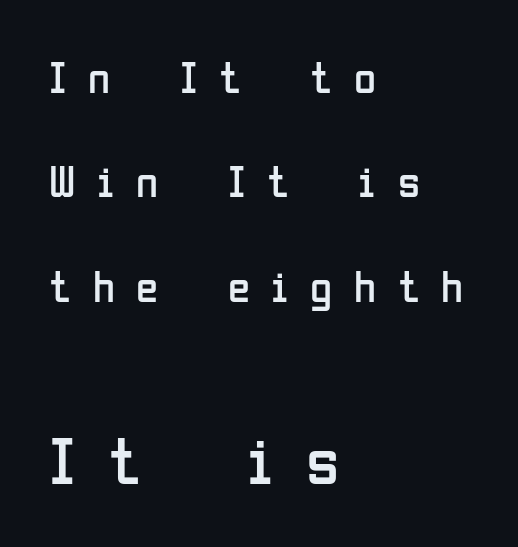
The second block has been scaled up relative to the first. Vertical spacing — loose. The text was rendered using a sans face with plain stroke endings. It's the straight-up-and-down kind of type. Horizontally, the lines are justified to the leading edge only. No letter is thick-stroked: the sample isn't bold.
